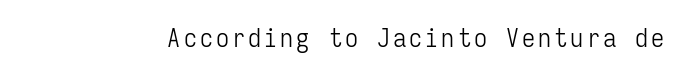
On a weight scale, this lands at 450 or below. The gap between lines stays unmarked. Notice how the stems are strictly vertical — no italics here.
